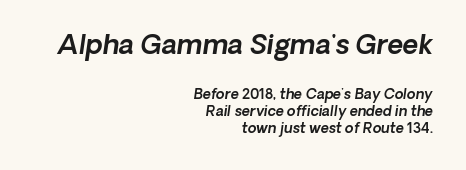
The image shows 27 px text type; set right-aligned, line spacing 1.22x, normal letter spacing, not underlined; the first (top) block is 1.93x larger.
